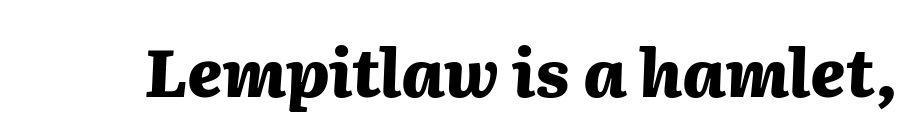
The image shows 65 px heavy type, italic (leaning right); set normal letter spacing, not underlined; medium stroke contrast and a medium x-height.
